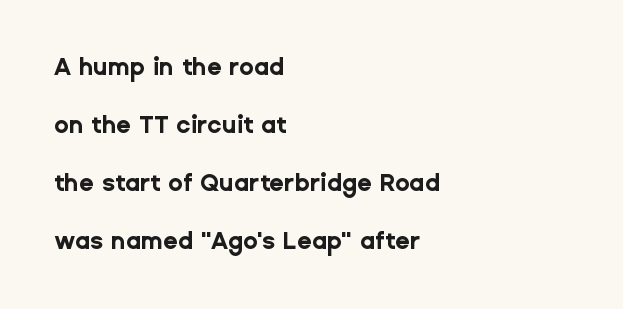
{"italic": "no", "bold": "yes", "underline": "no", "align": "left", "line_spacing": "loose", "line_spacing_ratio": 2.42, "letter_spacing": "normal", "letter_spacing_em": 0.0, "glyph_px": 24}
